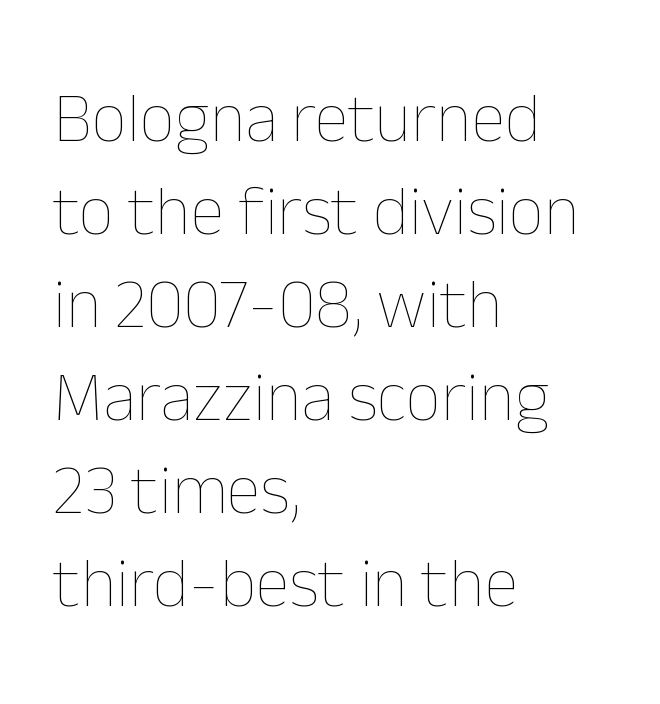
Q: Is the text bold? A: No.
Q: Is the text italic (slanted)? A: No, it is upright.
Q: Is the text underlined? A: No.
Q: How is the paragraph aligned? A: Left-aligned.
Q: Is the spacing between letters normal or unusually wide? A: Normal.
Q: Is the spacing between lines tight, normal or loose? A: Normal.
Q: Width (condensed, normal, or wide)? A: Normal.
Q: Stroke contrast? A: Low.
Q: x-height? A: Medium.
Q: Monospaced? A: No.
